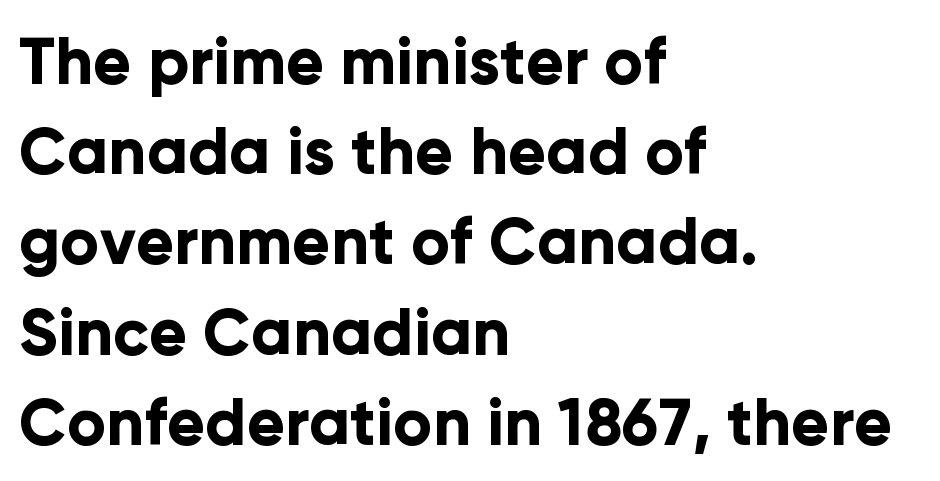
{"serif": "no", "italic": "no", "bold": "yes", "weight": "bold", "width": "normal", "stroke_contrast": "low", "x_height": "medium", "monospaced": "no", "underline": "no", "align": "left", "line_spacing": "normal", "line_spacing_ratio": 1.41, "letter_spacing": "normal", "letter_spacing_em": 0.0, "glyph_px": 64}
